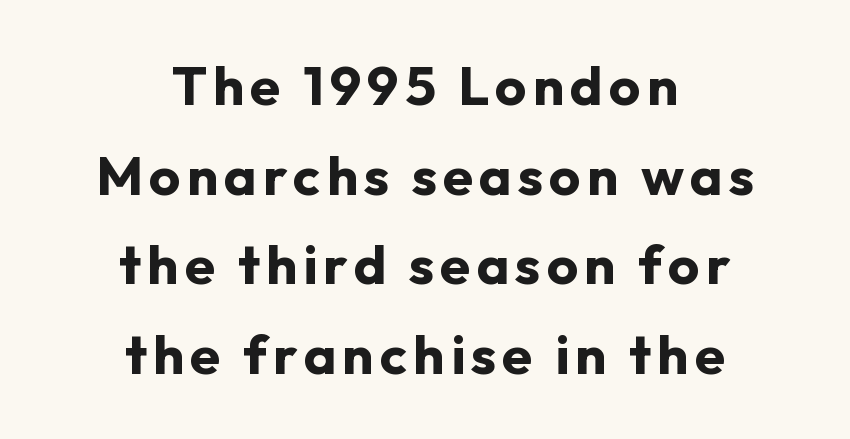
Posture: upright roman. Notice how descenders clear the ascenders below comfortably — that's standard leading. Underline: absent. Each letter's strokes conclude bluntly, with no projecting serifs. Strokes here are thick enough to call this a true bold.
